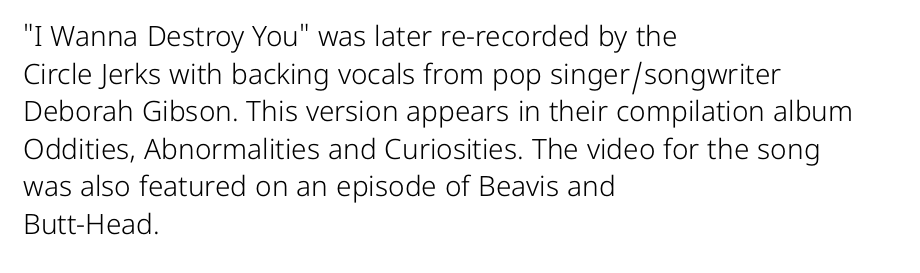
{"serif": "no", "italic": "no", "bold": "no", "weight": "light", "width": "normal", "stroke_contrast": "low", "x_height": "medium", "monospaced": "no", "underline": "no", "align": "left", "line_spacing": "normal", "line_spacing_ratio": 1.34, "letter_spacing": "normal", "letter_spacing_em": 0.0, "glyph_px": 28}
